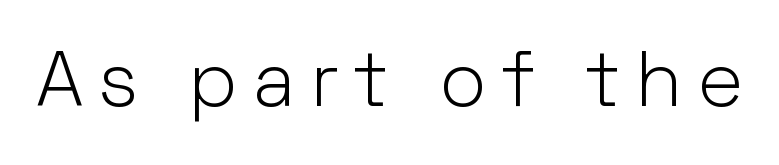
The letters advance in unequal steps, a hallmark of proportional type. The space directly below the letters is spotless. The specimen reads as upright at a glance. The gaps between neighbouring characters are conspicuously large. The typeface has the unassuming heft of standard copy or less. Type style note: lacks serifs.
